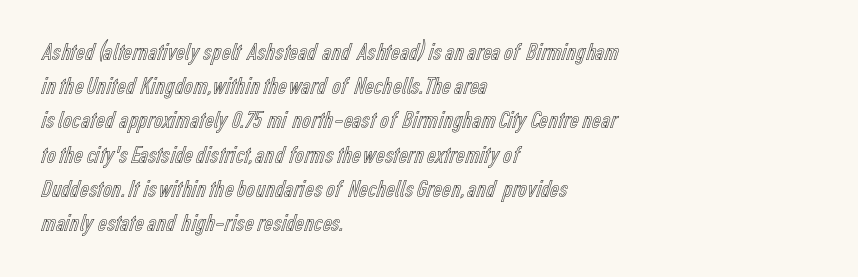
{"underline": "no", "align": "left", "line_spacing": "normal", "line_spacing_ratio": 1.37, "letter_spacing": "normal", "letter_spacing_em": 0.0, "glyph_px": 25}
